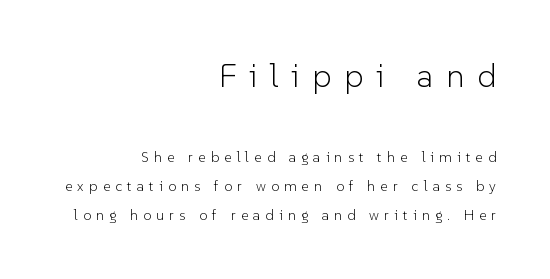
Here the glyphs are tracked loosely, breaking word shapes into spaced letters. Honestly, there is no underline to notice here at all. The text block is weighted toward the right margin, trailing off unevenly leftward. The font's upright variant was chosen for this text. Compared with typical paragraphs, the rows here are farther apart.
